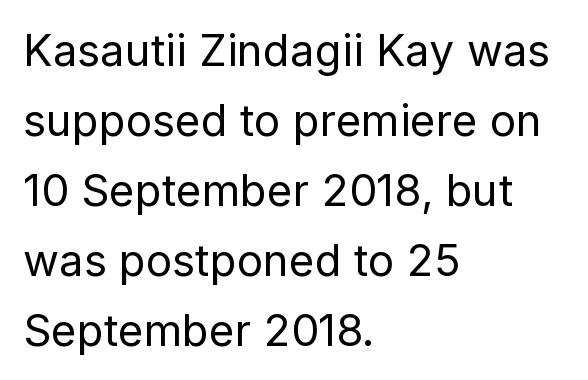
The image shows 44 px regular-weight sans-serif type, upright; set left-aligned, normal line spacing (1.59x), normal letter spacing, not underlined; low stroke contrast and a medium x-height.
